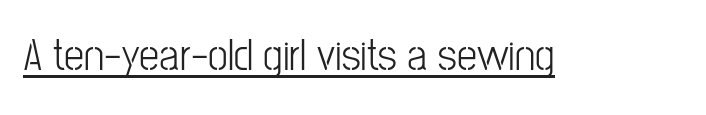
Q: Is the text italic (slanted)? A: No, it is upright.
Q: Is the typeface a serif or a sans-serif typeface? A: Sans-serif.
Q: Is the text underlined? A: Yes.
Q: Is the spacing between letters normal or unusually wide? A: Normal.
Q: Width (condensed, normal, or wide)? A: Condensed.
Q: Stroke contrast? A: Low.
Q: x-height? A: Medium.
Q: Monospaced? A: No.
